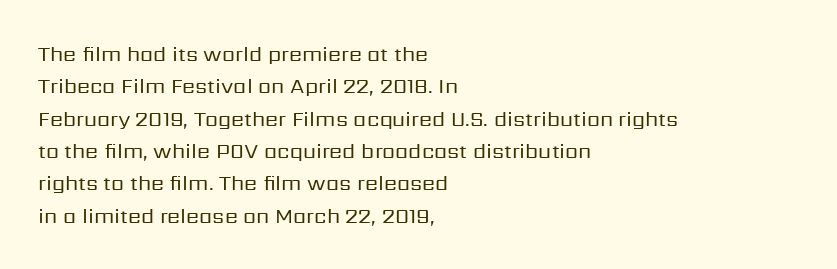
The image shows 21 px text type, upright; set left-aligned, normal line spacing (1.54x), normal letter spacing, not underlined.
